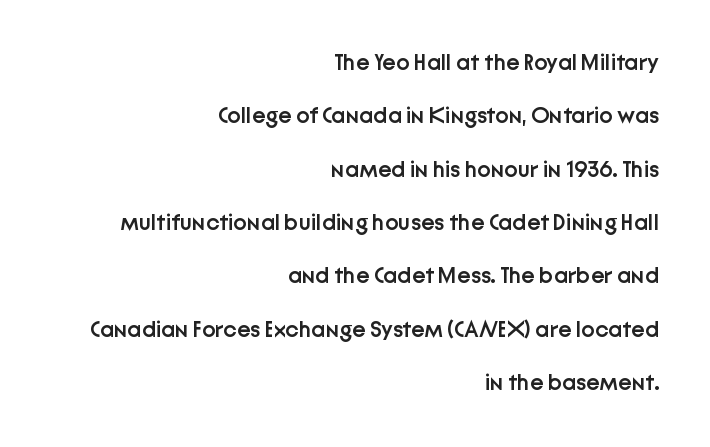
Q: Is the text bold? A: Semi-bold.
Q: Is the text italic (slanted)? A: No, it is upright.
Q: Is the text underlined? A: No.
Q: How is the paragraph aligned? A: Right-aligned.
Q: Is the spacing between letters normal or unusually wide? A: Normal.
Q: Is the spacing between lines tight, normal or loose? A: Loose.
